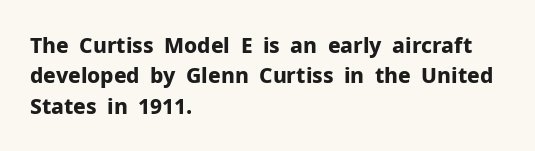
{"italic": "no", "bold": "yes", "underline": "no", "align": "left", "line_spacing": "normal", "line_spacing_ratio": 1.45, "letter_spacing": "normal", "letter_spacing_em": 0.0, "glyph_px": 21}
